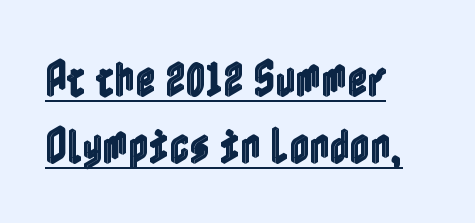
Q: Is the text italic (slanted)? A: No, it is upright.
Q: Is the text underlined? A: Yes.
Q: How is the paragraph aligned? A: Left-aligned.
Q: Is the spacing between letters normal or unusually wide? A: Normal.
Q: Width (condensed, normal, or wide)? A: Condensed.
Q: x-height? A: Medium.
